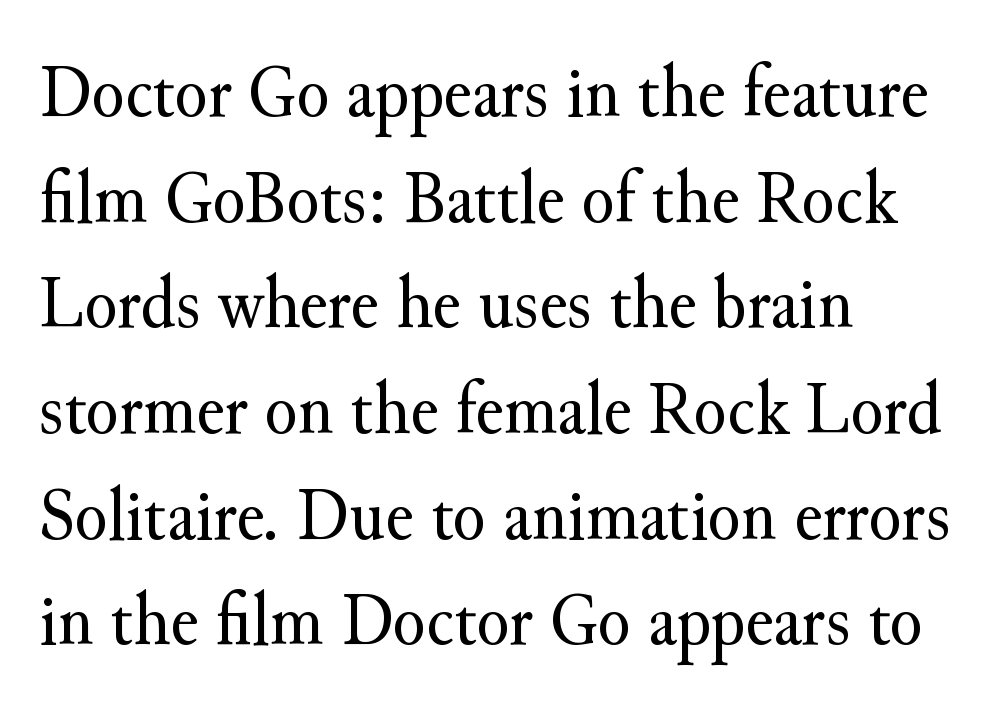
Unbolded letterforms with no extra heft. Unlike a clean sans, this face finishes its strokes with serifs. A typesetter would call this proportional, since set widths differ per character. Inter-character spacing is left at the font's built-in metrics. No word sits above an underline. Successive baselines arrive at the customary interval.
